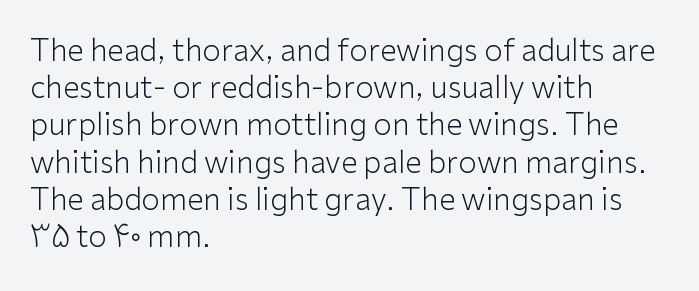
The image shows 30 px light sans-serif type, upright; set left-aligned, line spacing 1.24x, normal letter spacing, not underlined; low stroke contrast and a medium x-height.
